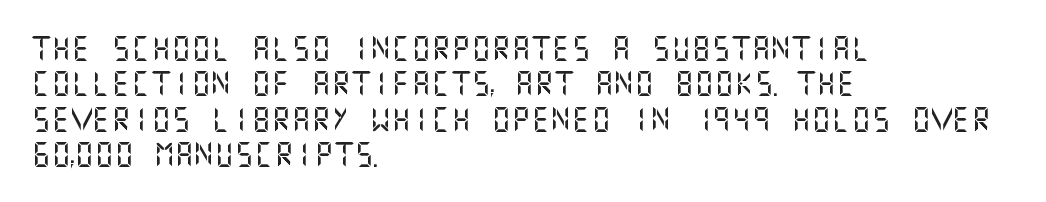
The line texture is even and compact thanks to regular tracking. Glance below the letters and you will spot only blank space. It's the straight-up-and-down kind of type. Each line starts at the same left margin while the right side varies. Reading down the column, the eye jumps a familiar distance to each next line.
